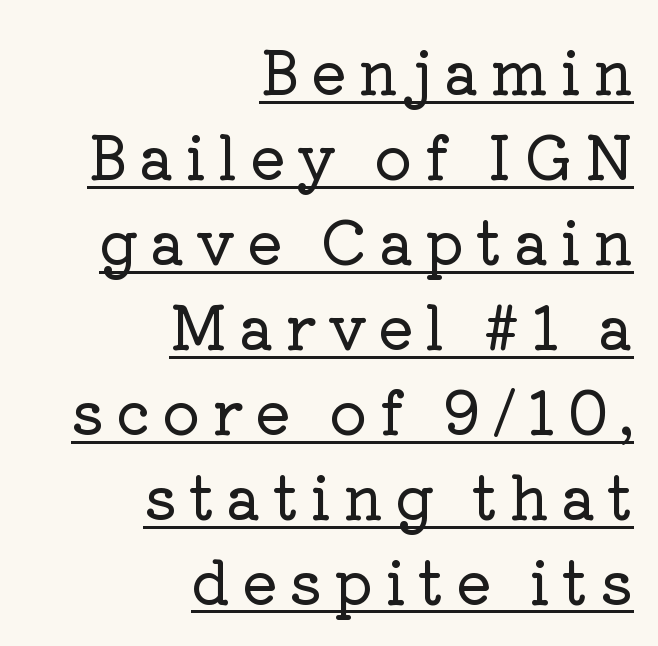
{"serif": "yes", "italic": "no", "width": "normal", "stroke_contrast": "low", "x_height": "medium", "monospaced": "no", "underline": "yes", "align": "right", "line_spacing": "normal", "line_spacing_ratio": 1.44, "letter_spacing": "wide", "letter_spacing_em": 0.2, "glyph_px": 59}
